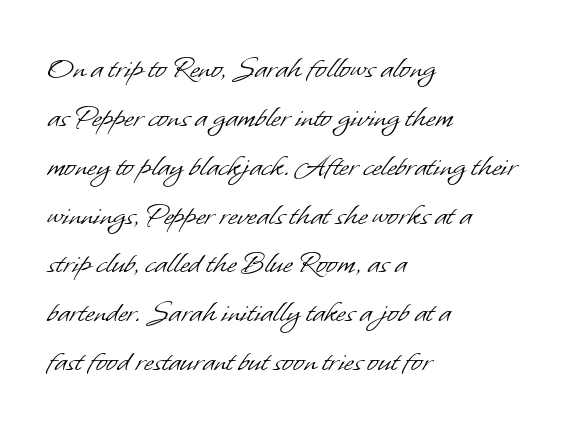
The lines in this sample share a left origin and differ only in where they stop. Compared with typical body copy, the letter spacing here is the same. The space beneath each line is pristine and unruled. Think of a printed novel: that variable character pitch is what you see here.
